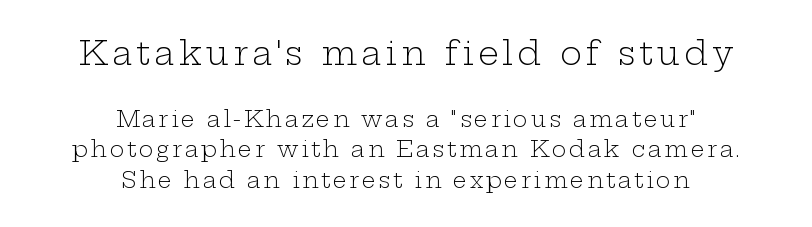
Q: Is the text bold? A: No.
Q: Is the text italic (slanted)? A: No, it is upright.
Q: Is the typeface a serif or a sans-serif typeface? A: Serif.
Q: Is the text underlined? A: No.
Q: How is the paragraph aligned? A: Centered.
Q: Is the spacing between lines tight, normal or loose? A: Normal.
Q: Which block of text is set in a larger size, the first (top) or the second (bottom)? A: The first (top) one.
Q: Width (condensed, normal, or wide)? A: Wide.
Q: Stroke contrast? A: Low.
Q: x-height? A: Medium.
Q: Monospaced? A: No.
